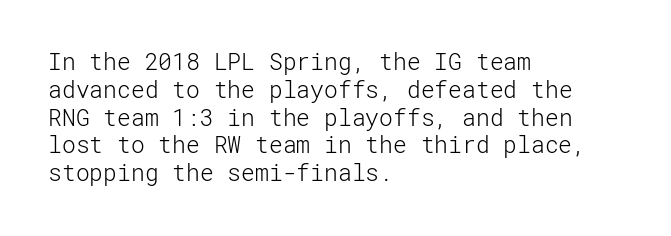
{"italic": "no", "bold": "no", "underline": "no", "align": "left", "line_spacing_ratio": 1.21, "letter_spacing": "normal", "letter_spacing_em": 0.0, "glyph_px": 23}
